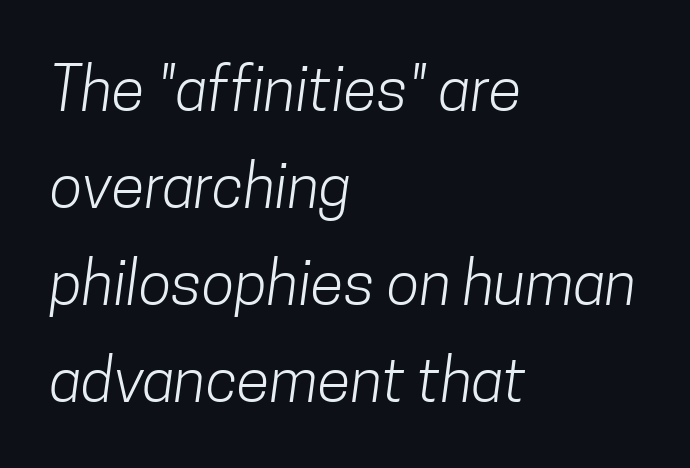
The image shows 61 px light, condensed sans-serif type; set left-aligned, normal line spacing (1.59x), normal letter spacing, not underlined; low stroke contrast and a medium x-height.
